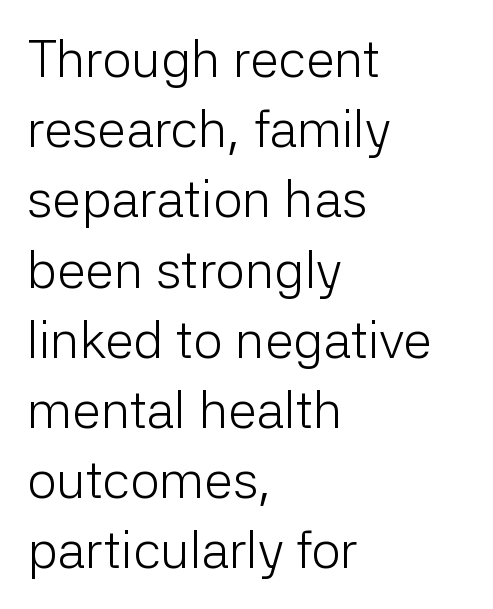
Q: Is the text bold? A: No.
Q: Is the text italic (slanted)? A: No, it is upright.
Q: Is the typeface a serif or a sans-serif typeface? A: Sans-serif.
Q: Is the text underlined? A: No.
Q: How is the paragraph aligned? A: Left-aligned.
Q: Is the spacing between letters normal or unusually wide? A: Normal.
Q: Is the spacing between lines tight, normal or loose? A: Normal.
Q: Width (condensed, normal, or wide)? A: Normal.
Q: Stroke contrast? A: Low.
Q: x-height? A: Medium.
Q: Monospaced? A: No.
